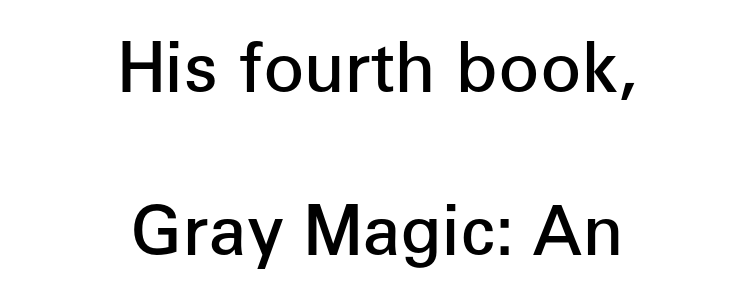
Q: Is the text bold? A: Semi-bold.
Q: Is the text italic (slanted)? A: No, it is upright.
Q: Is the typeface a serif or a sans-serif typeface? A: Sans-serif.
Q: Is the text underlined? A: No.
Q: How is the paragraph aligned? A: Centered.
Q: Is the spacing between letters normal or unusually wide? A: Normal.
Q: Is the spacing between lines tight, normal or loose? A: Loose.
Q: Width (condensed, normal, or wide)? A: Normal.
Q: Stroke contrast? A: Low.
Q: x-height? A: Medium.
Q: Monospaced? A: No.
